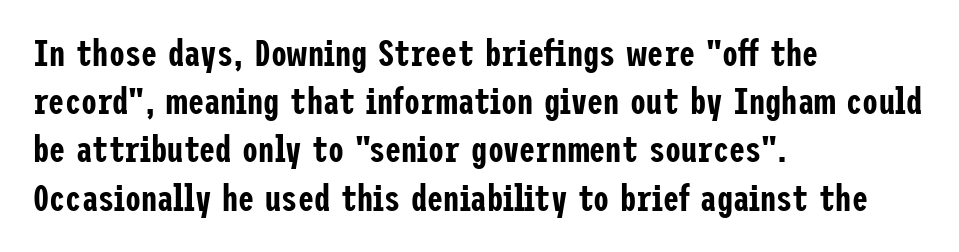
Q: Is the text italic (slanted)? A: No, it is upright.
Q: Is the typeface a serif or a sans-serif typeface? A: Sans-serif.
Q: Is the text underlined? A: No.
Q: How is the paragraph aligned? A: Left-aligned.
Q: Is the spacing between letters normal or unusually wide? A: Normal.
Q: Is the spacing between lines tight, normal or loose? A: Normal.
Q: Width (condensed, normal, or wide)? A: Condensed.
Q: Stroke contrast? A: Low.
Q: x-height? A: Medium.
